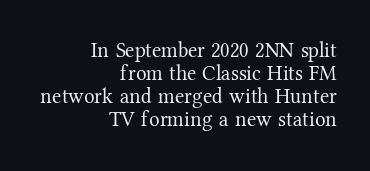
Q: Is the text bold? A: No.
Q: Is the text italic (slanted)? A: No, it is upright.
Q: Is the text underlined? A: No.
Q: How is the paragraph aligned? A: Right-aligned.
Q: Is the spacing between letters normal or unusually wide? A: Normal.
Q: Is the spacing between lines tight, normal or loose? A: Tight.
